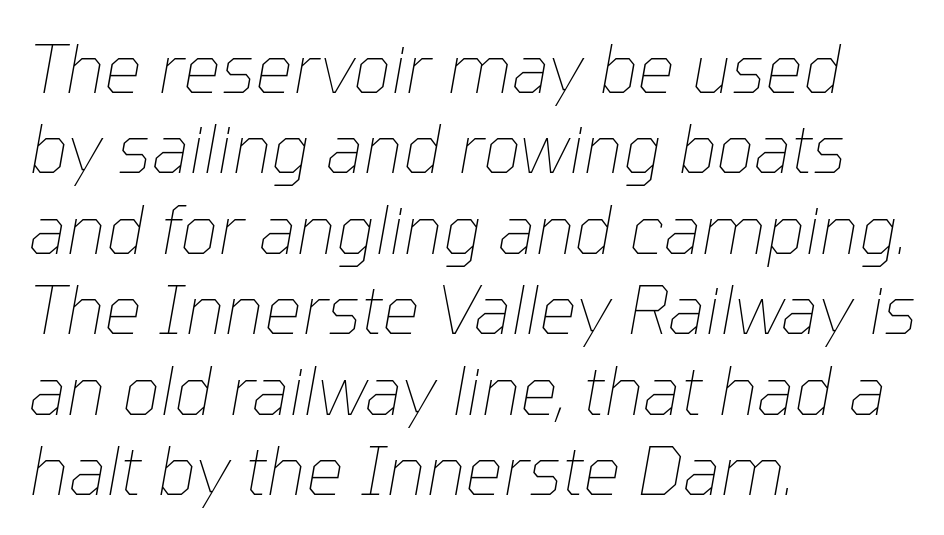
{"italic": "yes", "lean": "right", "slant_degrees": 10, "bold": "no", "weight": "thin", "width": "normal", "stroke_contrast": "low", "x_height": "medium", "monospaced": "no", "underline": "no", "align": "left", "line_spacing_ratio": 1.2, "letter_spacing": "normal", "letter_spacing_em": 0.0, "glyph_px": 67}
